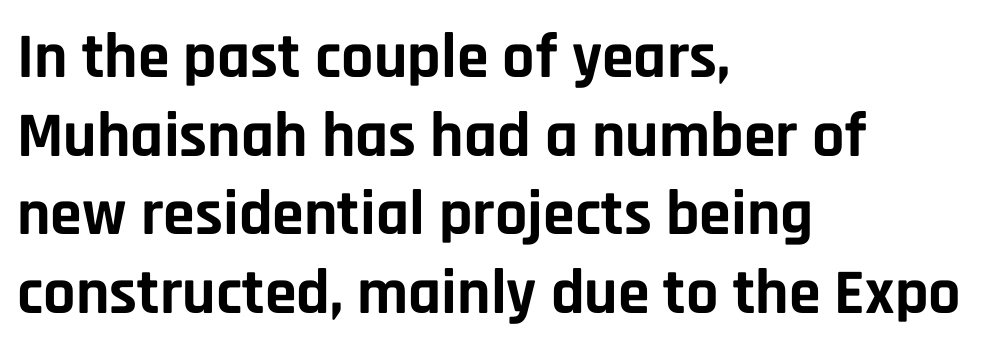
Q: Is the text bold? A: Yes.
Q: Is the text italic (slanted)? A: No, it is upright.
Q: Is the typeface a serif or a sans-serif typeface? A: Sans-serif.
Q: Is the text underlined? A: No.
Q: How is the paragraph aligned? A: Left-aligned.
Q: Is the spacing between letters normal or unusually wide? A: Normal.
Q: Width (condensed, normal, or wide)? A: Normal.
Q: Stroke contrast? A: Low.
Q: x-height? A: Large.
Q: Monospaced? A: No.
